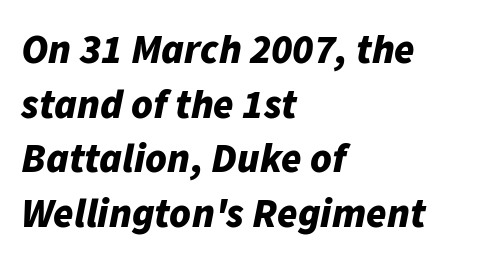
{"italic": "yes", "lean": "right", "slant_degrees": 11, "bold": "yes", "weight": "bold", "width": "normal", "stroke_contrast": "low", "x_height": "medium", "monospaced": "no", "underline": "no", "align": "left", "line_spacing": "normal", "line_spacing_ratio": 1.33, "letter_spacing": "normal", "letter_spacing_em": 0.0, "glyph_px": 41}
